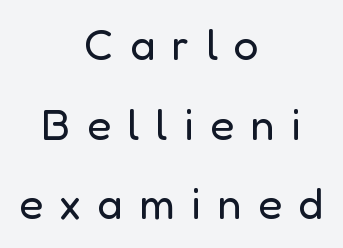
{"serif": "no", "italic": "no", "bold": "no", "weight": "regular", "width": "normal", "stroke_contrast": "low", "x_height": "medium", "monospaced": "no", "underline": "no", "align": "center", "line_spacing_ratio": 1.81, "letter_spacing": "wide", "letter_spacing_em": 0.37, "glyph_px": 44}
